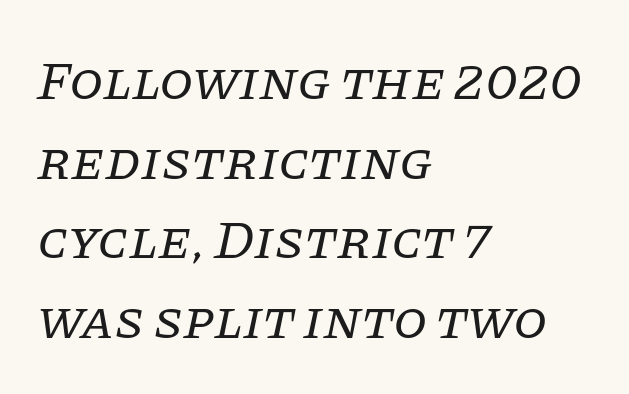
The image shows 55 px regular-weight serif type, italic (leaning right); set left-aligned, normal line spacing (1.45x), normal letter spacing, not underlined; low stroke contrast and a large x-height.
